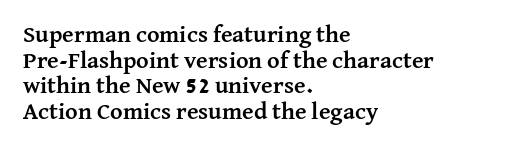
The image shows 24 px bold type, upright; set left-aligned, tight line spacing (1.07x), normal letter spacing, not underlined.
